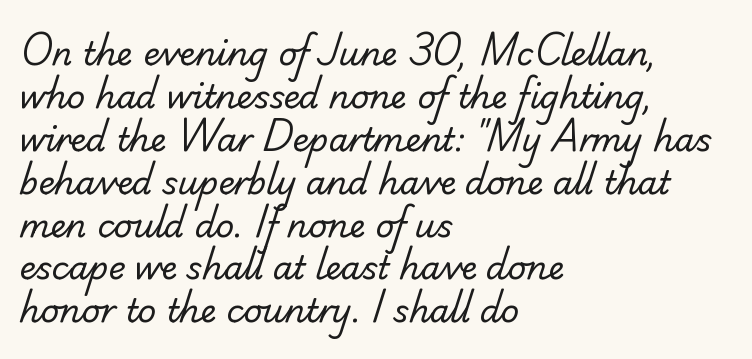
Looks like regular typesetting: each glyph gets only the width it needs. Inter-character spacing is left at the font's built-in metrics. Vertical stems look standard width or narrower in stroke. Leading: standard. Is the block centered? No — it sits flush against the left margin. To sum up the face: it is a sans, with no serifs.
